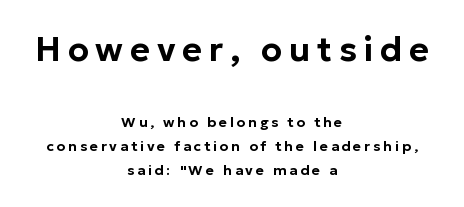
This sample has the flowing, uneven cadence of proportional lettering. The tracking jumps out immediately: characters are airy and widely separated. The passage is arranged like a title page — every line centered. Nope, not italic — everything's standing straight. Nobody drew a line under any word here. Two sizes are in play, and the larger belongs to the first block.
